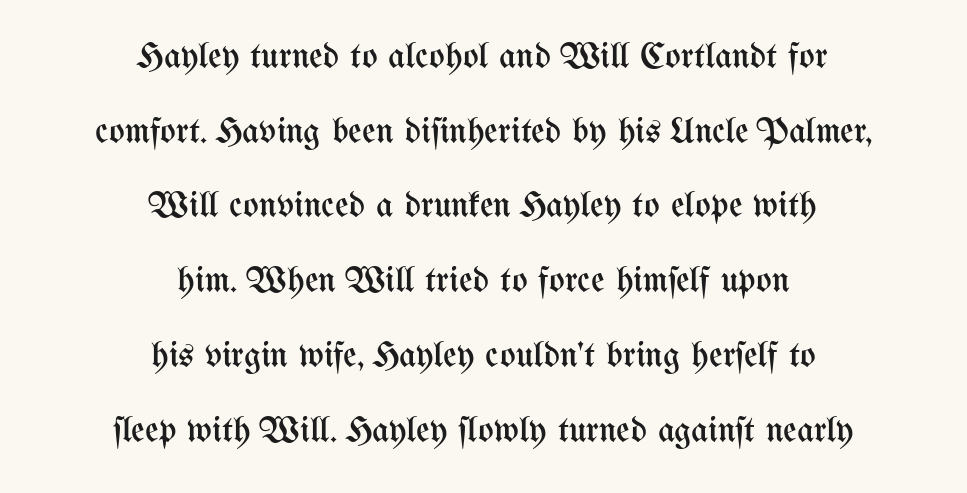
Q: Is the text bold? A: No.
Q: Is the text italic (slanted)? A: No, it is upright.
Q: Is the text underlined? A: No.
Q: How is the paragraph aligned? A: Centered.
Q: Is the spacing between letters normal or unusually wide? A: Normal.
Q: Is the spacing between lines tight, normal or loose? A: Loose.
Q: Width (condensed, normal, or wide)? A: Condensed.
Q: Stroke contrast? A: Medium.
Q: x-height? A: Medium.
Q: Monospaced? A: No.
